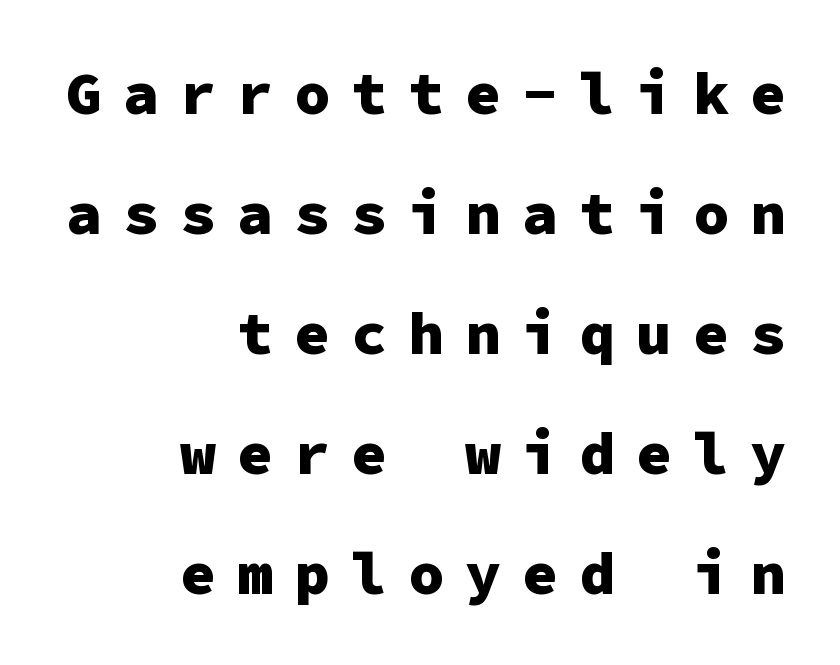
Rendered with straight, roman letterforms. The line-height multiplier appears high, well above default. Look at the bottom of the vertical strokes: they stop flat, with no serifs. Teacher's note: observe the even right margin — that is flush-right alignment.
